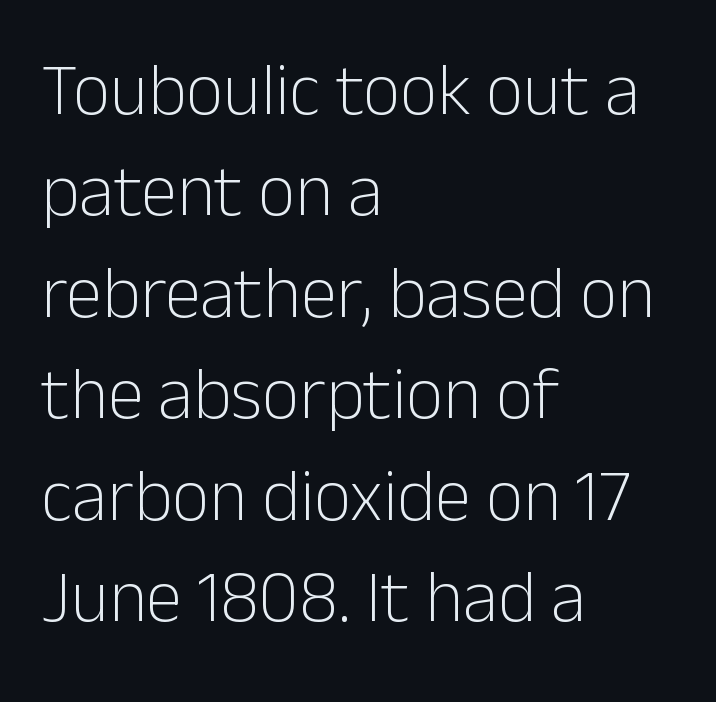
The rendering uses natural spacing where letterforms have individual widths. Stroke terminals: plain, sans-serif. Ink coverage per letter is moderate at most. Leftover space on each line is placed entirely after the last word. Quick note: interline space is typical. Spacing between characters is what you'd get straight out of the box.
